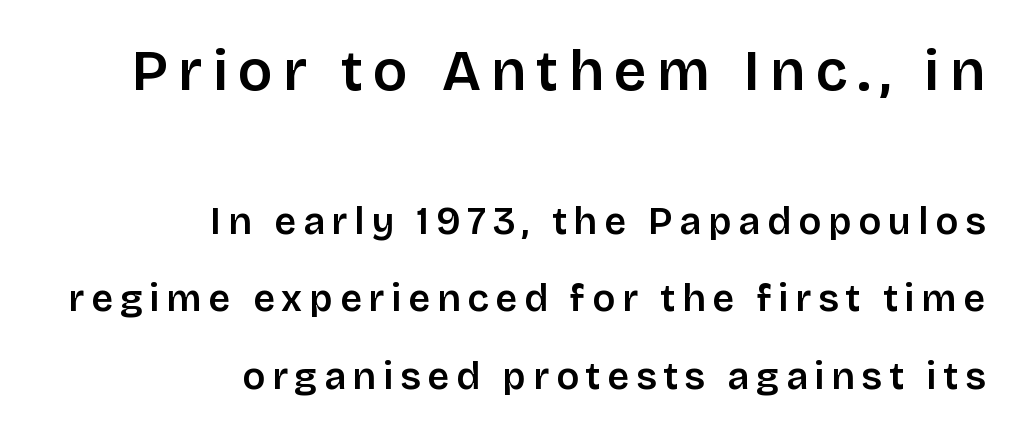
{"serif": "no", "italic": "no", "bold": "semi", "weight": "semibold", "width": "normal", "stroke_contrast": "low", "x_height": "large", "monospaced": "no", "underline": "no", "align": "right", "line_spacing": "loose", "line_spacing_ratio": 2.04, "larger_block": "first", "size_ratio": 1.5, "glyph_px": 57}
